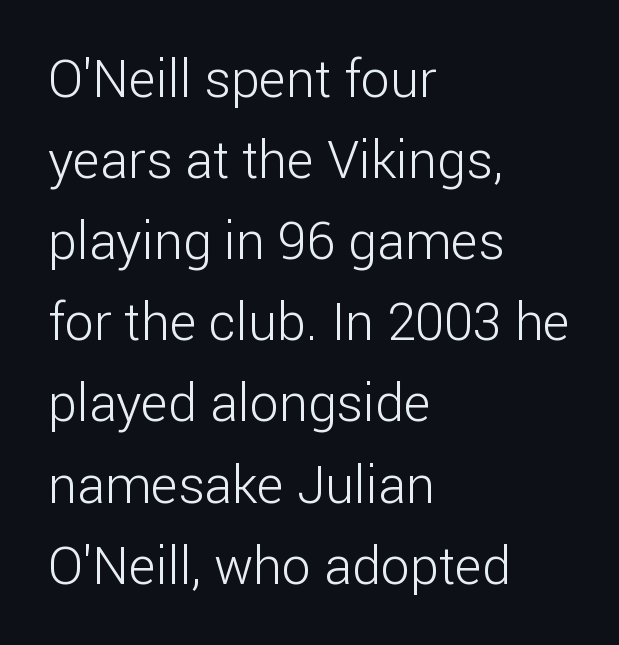
Q: Is the text bold? A: No.
Q: Is the text italic (slanted)? A: No, it is upright.
Q: Is the typeface a serif or a sans-serif typeface? A: Sans-serif.
Q: Is the text underlined? A: No.
Q: How is the paragraph aligned? A: Left-aligned.
Q: Is the spacing between letters normal or unusually wide? A: Normal.
Q: Is the spacing between lines tight, normal or loose? A: Normal.
Q: Width (condensed, normal, or wide)? A: Normal.
Q: Stroke contrast? A: Low.
Q: x-height? A: Medium.
Q: Monospaced? A: No.
